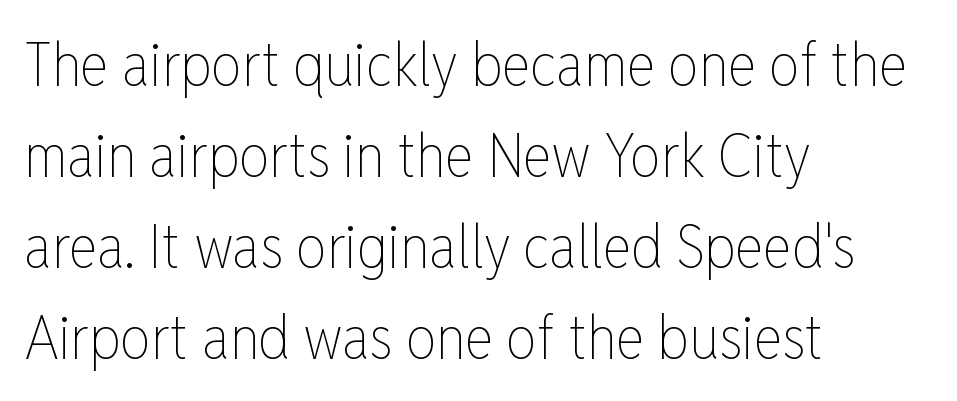
{"italic": "no", "bold": "no", "weight": "thin", "width": "condensed", "stroke_contrast": "low", "x_height": "medium", "monospaced": "no", "underline": "no", "align": "left", "line_spacing": "normal", "line_spacing_ratio": 1.49, "letter_spacing": "normal", "letter_spacing_em": 0.0, "glyph_px": 61}
